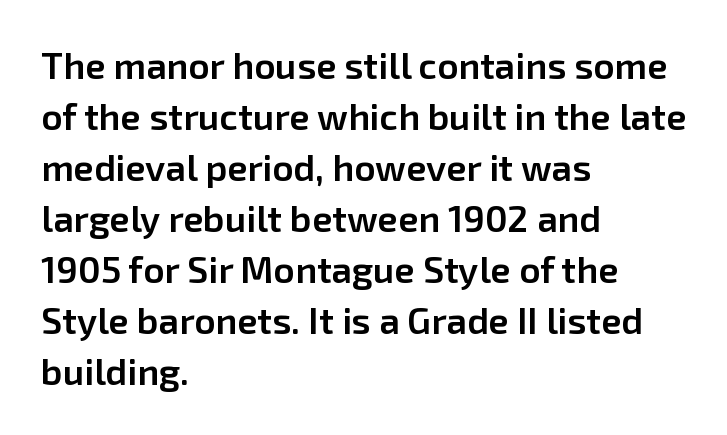
Q: Is the text bold? A: Semi-bold.
Q: Is the text italic (slanted)? A: No, it is upright.
Q: Is the typeface a serif or a sans-serif typeface? A: Sans-serif.
Q: Is the text underlined? A: No.
Q: How is the paragraph aligned? A: Left-aligned.
Q: Is the spacing between letters normal or unusually wide? A: Normal.
Q: Is the spacing between lines tight, normal or loose? A: Normal.
Q: Width (condensed, normal, or wide)? A: Normal.
Q: Stroke contrast? A: Low.
Q: x-height? A: Medium.
Q: Monospaced? A: No.
